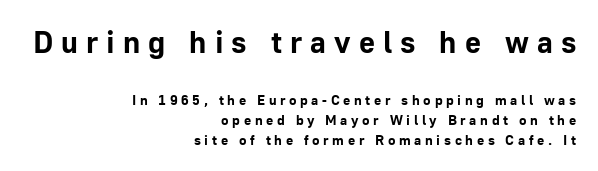
The image shows 31 px bold sans-serif type, upright; set right-aligned, normal line spacing (1.42x), unusually wide letter spacing (+0.26 em), not underlined; the first (top) block is 2.21x larger; low stroke contrast and a medium x-height.
